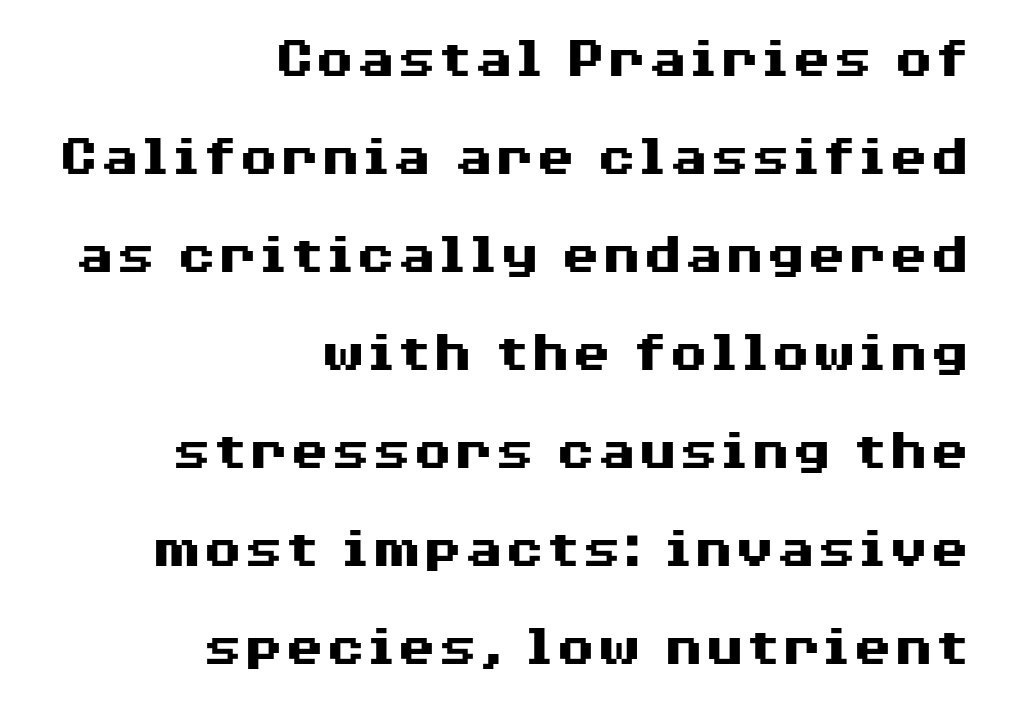
{"serif": "no", "italic": "no", "bold": "yes", "weight": "heavy", "width": "wide", "stroke_contrast": "medium", "x_height": "medium", "monospaced": "no", "underline": "no", "align": "right", "line_spacing": "normal", "line_spacing_ratio": 1.66, "letter_spacing": "normal", "letter_spacing_em": 0.0, "glyph_px": 59}
